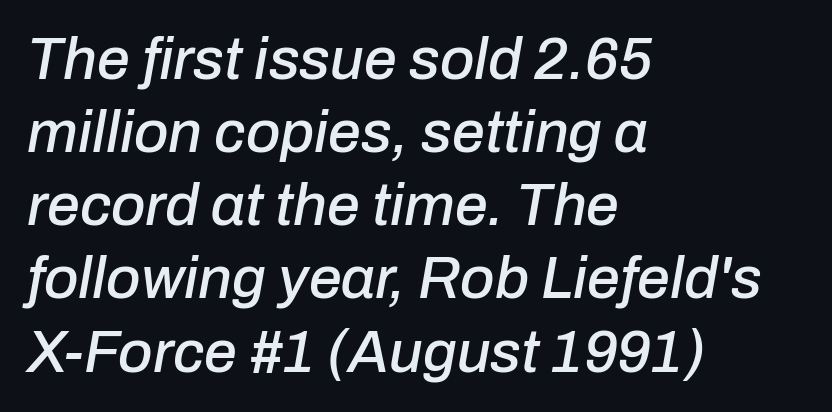
The image shows 59 px text type, italic (leaning right); set left-aligned, line spacing 1.24x, normal letter spacing, not underlined; low stroke contrast and a medium x-height.
